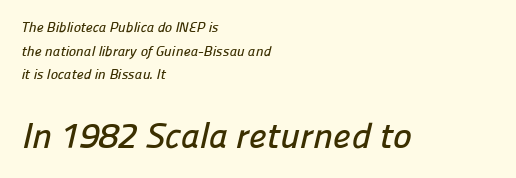
The image shows 36 px sans-serif type; set left-aligned, normal line spacing (1.69x), normal letter spacing, not underlined; the second (bottom) block is 2.57x larger; low stroke contrast and a medium x-height.
